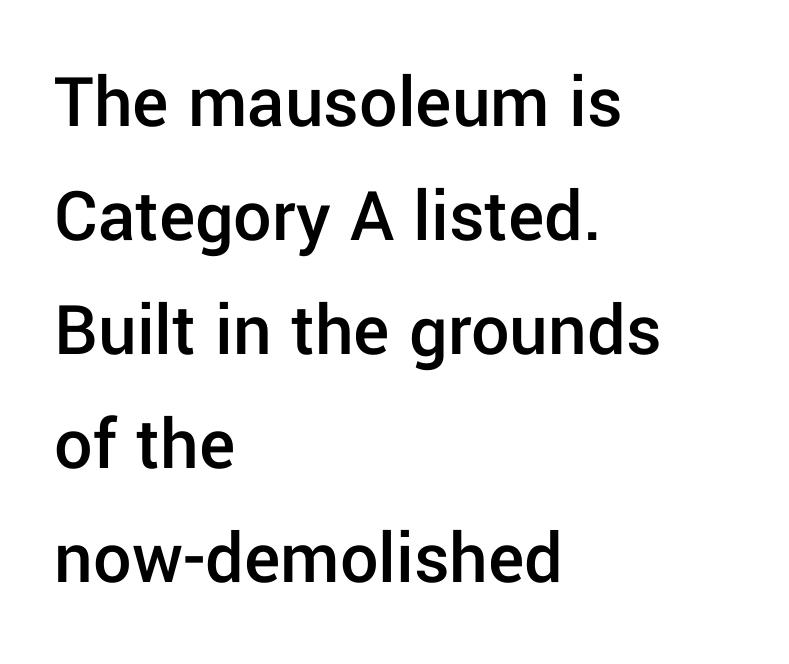
{"serif": "no", "italic": "no", "bold": "semi", "weight": "semibold", "width": "normal", "stroke_contrast": "low", "x_height": "medium", "monospaced": "no", "underline": "no", "align": "left", "line_spacing": "normal", "line_spacing_ratio": 1.5, "letter_spacing": "normal", "letter_spacing_em": 0.0, "glyph_px": 76}
